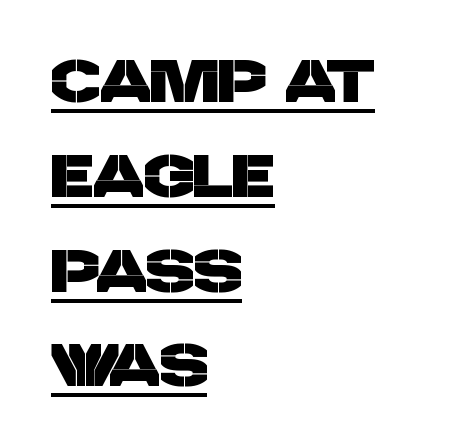
The image shows 60 px sans-serif type; set left-aligned, normal line spacing (1.58x), normal letter spacing, underlined; low stroke contrast and a large x-height.
